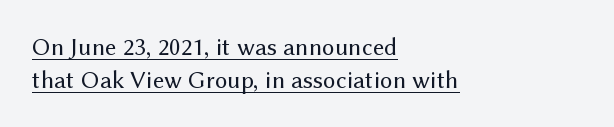
Q: Is the text bold? A: No.
Q: Is the text italic (slanted)? A: No, it is upright.
Q: Is the text underlined? A: Yes.
Q: How is the paragraph aligned? A: Left-aligned.
Q: Is the spacing between letters normal or unusually wide? A: Normal.
Q: Is the spacing between lines tight, normal or loose? A: Normal.
